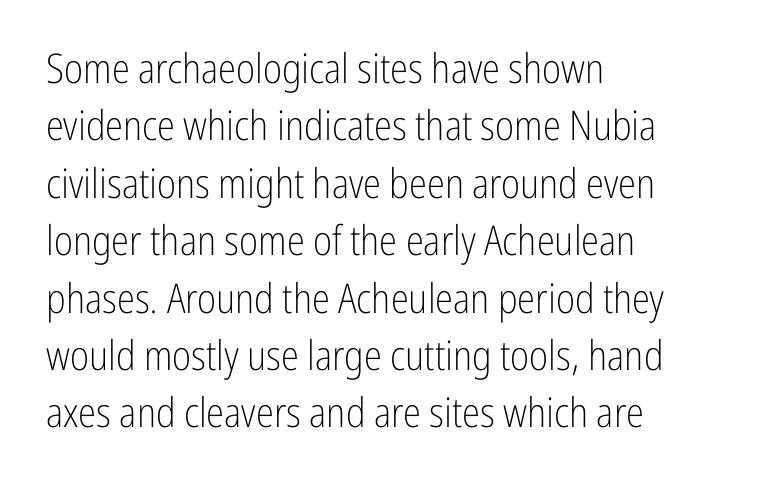
Each new line begins a customary step beneath the previous one. A quiet, ordinary-to-light weight characterises the typeface. The passage shown is typed in a proportional face where columns would drift. Does the lettering tilt? It doesn't — this is upright.
